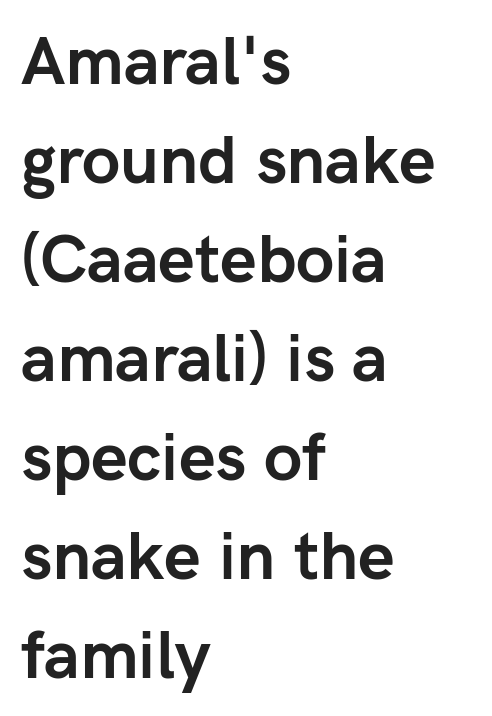
Italic? Not at all — the glyphs are vertical. The lines in this sample share a left origin and differ only in where they stop. As a designer I'd log this as weight 700, bold. The words here are not underlined. Note: no serifs on the glyphs. Honestly, the row spacing looks completely unremarkable.
